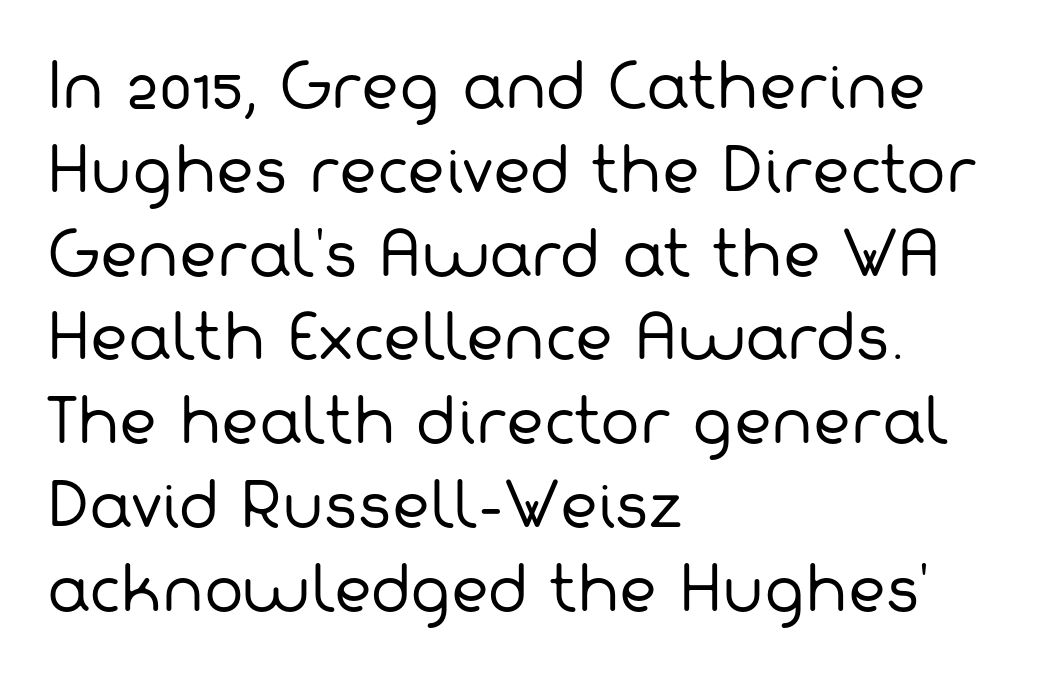
{"serif": "no", "bold": "no", "weight": "regular", "width": "normal", "stroke_contrast": "low", "x_height": "medium", "monospaced": "no", "underline": "no", "align": "left", "line_spacing": "normal", "line_spacing_ratio": 1.42, "letter_spacing": "normal", "letter_spacing_em": 0.0, "glyph_px": 59}
